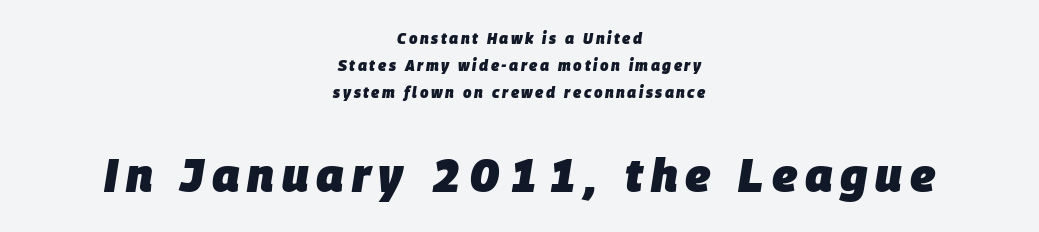
The image shows 46 px heavy type, italic (leaning right); set centered, line spacing 1.8x, not underlined; the second (bottom) block is 3.07x larger; low stroke contrast and a large x-height.
